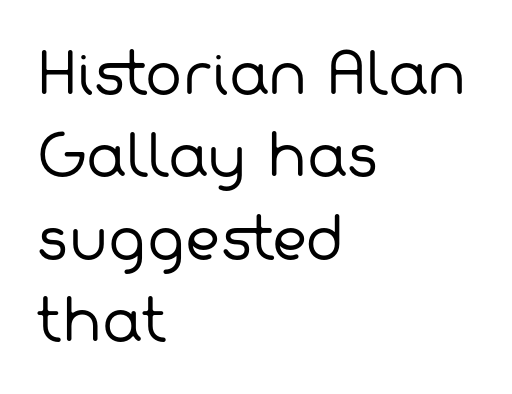
{"serif": "no", "bold": "no", "weight": "regular", "width": "normal", "stroke_contrast": "low", "x_height": "medium", "monospaced": "no", "underline": "no", "align": "left", "line_spacing": "normal", "line_spacing_ratio": 1.5, "letter_spacing": "normal", "letter_spacing_em": 0.0, "glyph_px": 55}
